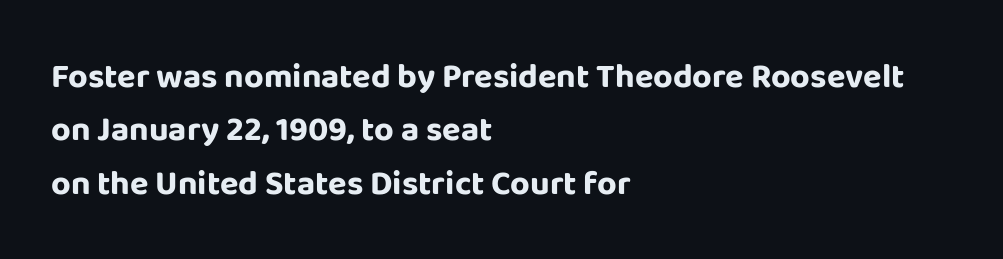
{"serif": "no", "italic": "no", "bold": "yes", "weight": "bold", "width": "normal", "stroke_contrast": "low", "x_height": "large", "monospaced": "no", "underline": "no", "align": "left", "line_spacing": "normal", "line_spacing_ratio": 1.57, "letter_spacing": "normal", "letter_spacing_em": 0.0, "glyph_px": 34}
